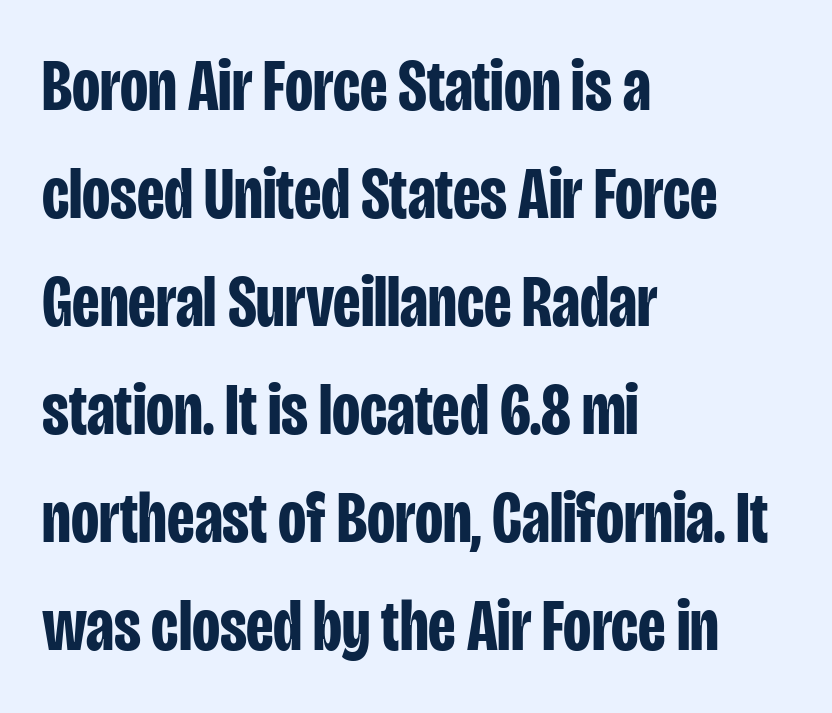
{"serif": "no", "italic": "no", "bold": "yes", "weight": "bold", "width": "condensed", "stroke_contrast": "low", "x_height": "large", "monospaced": "no", "underline": "no", "align": "left", "line_spacing": "normal", "line_spacing_ratio": 1.48, "letter_spacing": "normal", "letter_spacing_em": 0.0, "glyph_px": 73}
